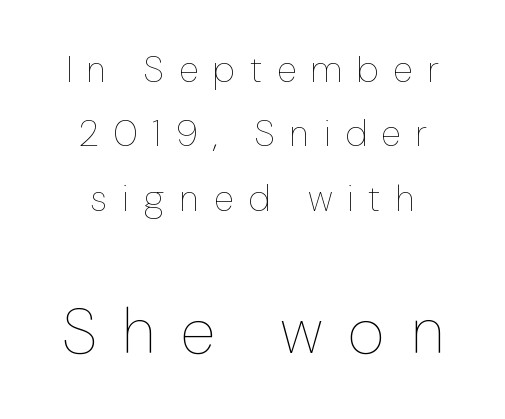
Check under the words: just untouched page. Characters follow at a spacing far wider than the type designer built in. This sample has the flowing, uneven cadence of proportional lettering. Caption: multi-line text, centered on the measure. On a weight scale, this lands at 450 or below. Bigger letters appear in the bottom chunk; the top chunk is reduced.
